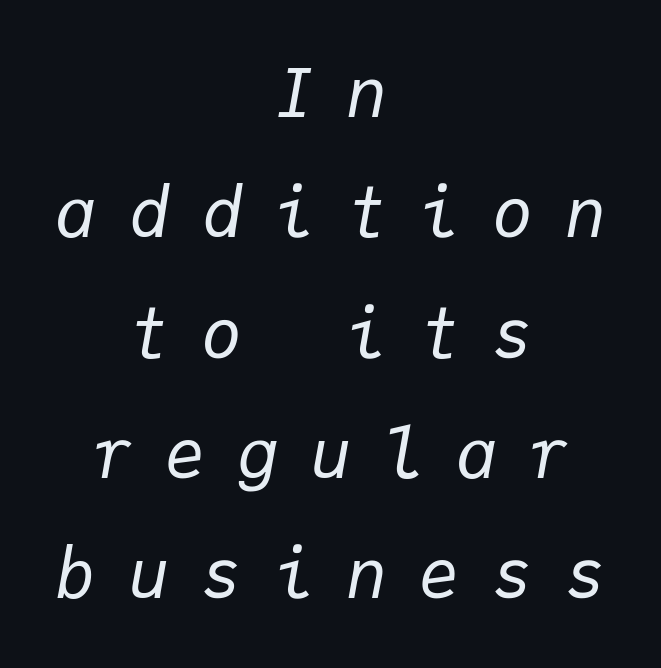
{"italic": "yes", "lean": "right", "slant_degrees": 9, "bold": "no", "weight": "regular", "width": "normal", "stroke_contrast": "low", "x_height": "medium", "monospaced": "yes", "underline": "no", "align": "center", "line_spacing_ratio": 1.77, "letter_spacing": "wide", "letter_spacing_em": 0.47, "glyph_px": 68}
